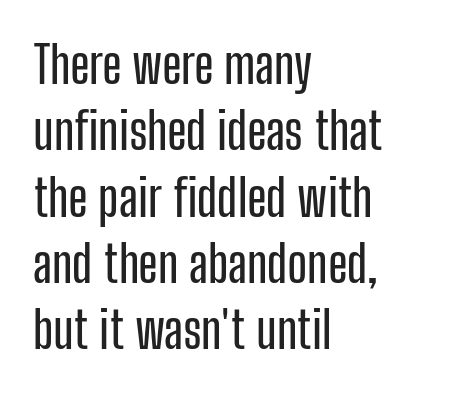
Q: Is the text italic (slanted)? A: No, it is upright.
Q: Is the typeface a serif or a sans-serif typeface? A: Sans-serif.
Q: Is the text underlined? A: No.
Q: How is the paragraph aligned? A: Left-aligned.
Q: Is the spacing between letters normal or unusually wide? A: Normal.
Q: Is the spacing between lines tight, normal or loose? A: Normal.
Q: Width (condensed, normal, or wide)? A: Condensed.
Q: Stroke contrast? A: Low.
Q: x-height? A: Medium.
Q: Monospaced? A: No.
